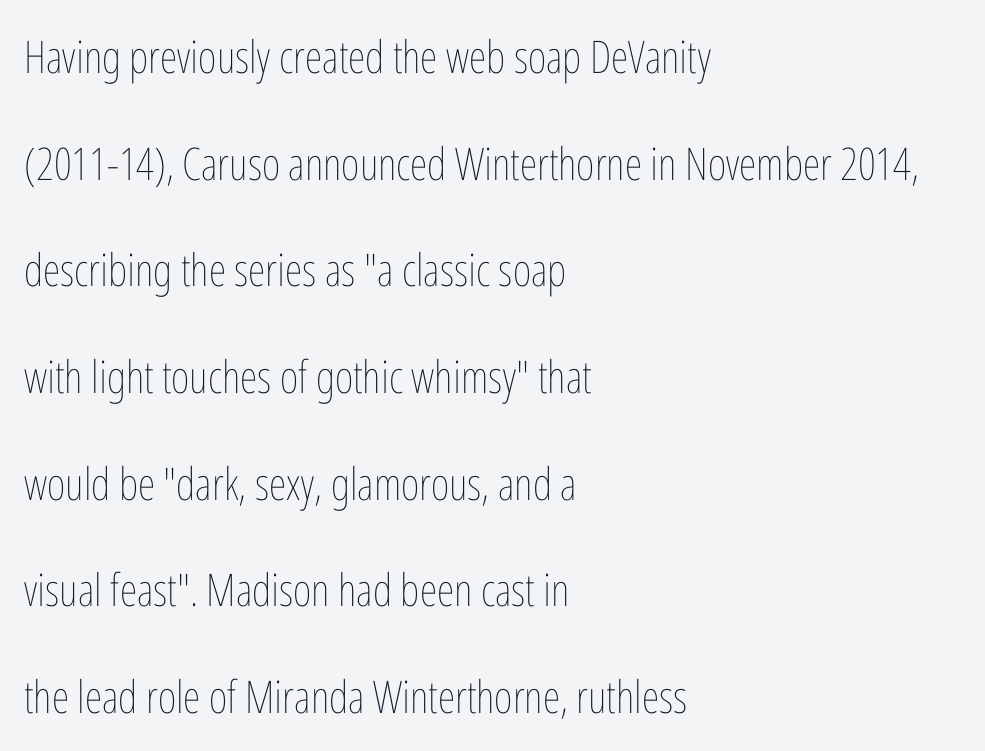
{"italic": "no", "bold": "no", "weight": "thin", "width": "condensed", "stroke_contrast": "low", "x_height": "medium", "monospaced": "no", "underline": "no", "align": "left", "line_spacing": "loose", "line_spacing_ratio": 2.37, "letter_spacing": "normal", "letter_spacing_em": 0.0, "glyph_px": 45}
